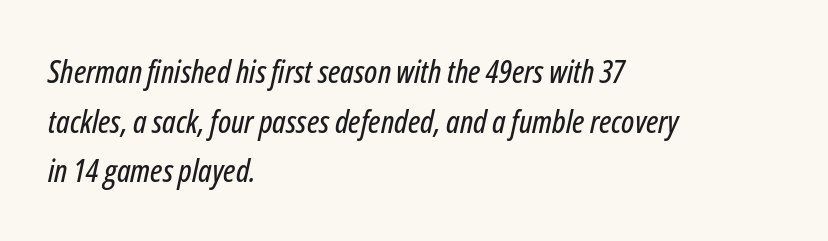
Q: Is the text italic (slanted)? A: Yes, it leans right by about 12 degrees.
Q: Is the text underlined? A: No.
Q: How is the paragraph aligned? A: Left-aligned.
Q: Is the spacing between letters normal or unusually wide? A: Normal.
Q: Is the spacing between lines tight, normal or loose? A: Normal.
Q: Width (condensed, normal, or wide)? A: Condensed.
Q: Stroke contrast? A: Low.
Q: x-height? A: Medium.
Q: Monospaced? A: No.
